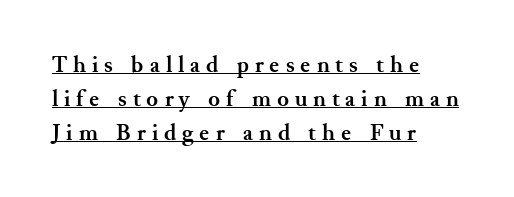
The image shows 24 px bold type, upright; set left-aligned, normal line spacing (1.41x), unusually wide letter spacing (+0.25 em), underlined.
